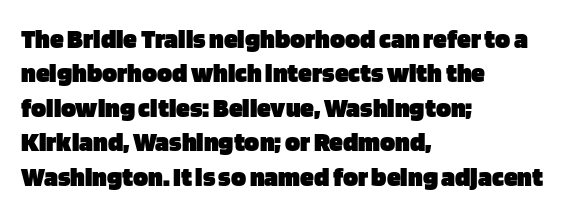
Spacing verdict: proportional, widths tailored to each character. Strong, thick strokes mark this as bold type. Spacing between characters is what you'd get straight out of the box. The ragged edge is on the right, which tells us the setting is flush left. Examine the stroke ends and you'll find no serifs.
